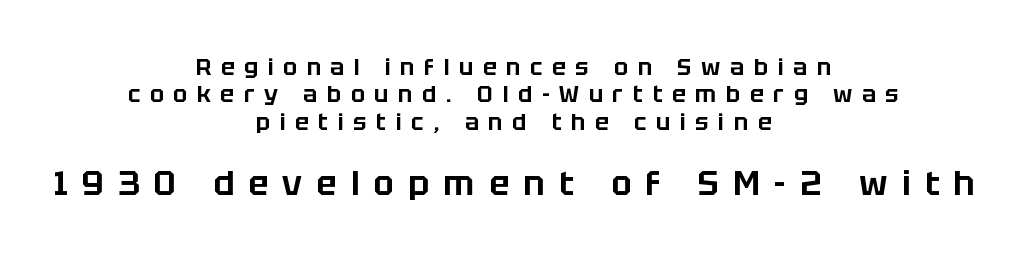
In terms of letterform style, serifs are entirely absent. The glyphs are unaccompanied by any horizontal stroke below them. The rendering uses natural spacing where letterforms have individual widths. The tracking reads as deliberately expanded to a designer's eye. The later block is typeset at a bigger size than the earlier block.
